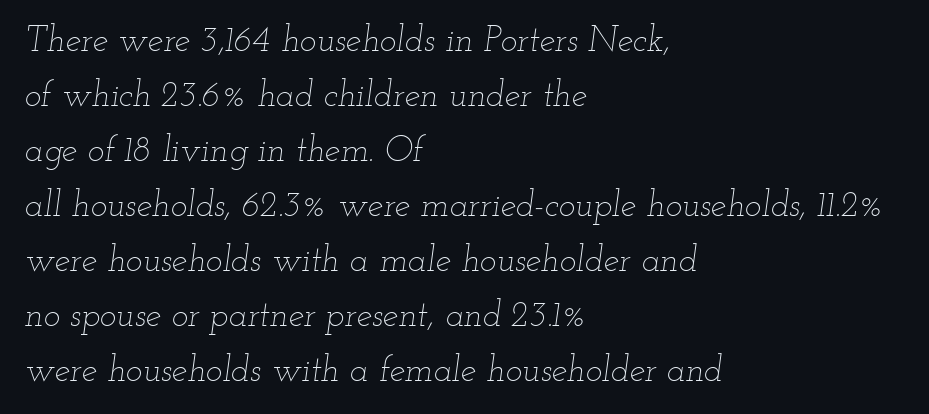
Q: Is the text bold? A: No.
Q: Is the text italic (slanted)? A: Yes, it leans right by about 12 degrees.
Q: Is the text underlined? A: No.
Q: How is the paragraph aligned? A: Left-aligned.
Q: Is the spacing between letters normal or unusually wide? A: Normal.
Q: Is the spacing between lines tight, normal or loose? A: Normal.
Q: Width (condensed, normal, or wide)? A: Wide.
Q: Stroke contrast? A: Low.
Q: x-height? A: Small.
Q: Monospaced? A: No.
